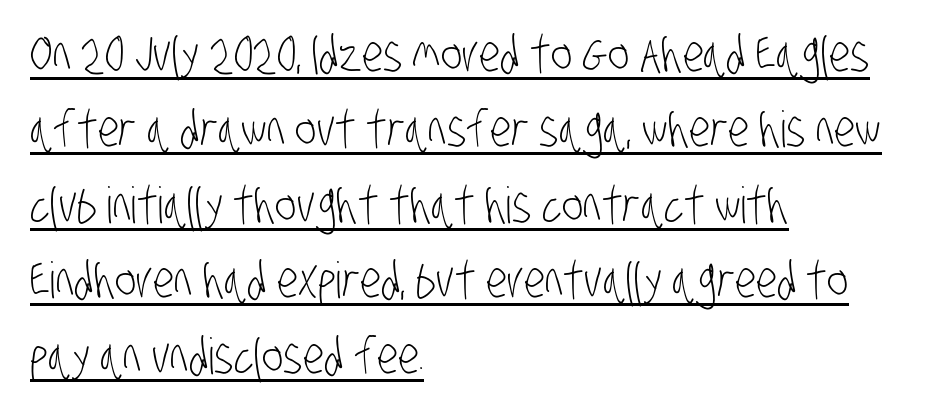
The image shows 50 px light, condensed sans-serif type; set left-aligned, normal line spacing (1.51x), normal letter spacing, underlined; low stroke contrast and a large x-height.
